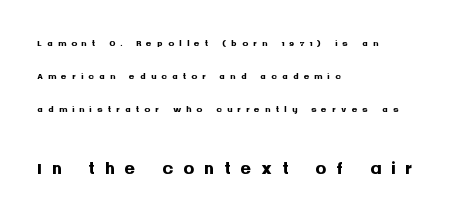
Q: Is the text bold? A: Yes.
Q: Is the text italic (slanted)? A: No, it is upright.
Q: Is the text underlined? A: No.
Q: How is the paragraph aligned? A: Left-aligned.
Q: Is the spacing between letters normal or unusually wide? A: Unusually wide.
Q: Is the spacing between lines tight, normal or loose? A: Loose.
Q: Which block of text is set in a larger size, the first (top) or the second (bottom)? A: The second (bottom) one.
